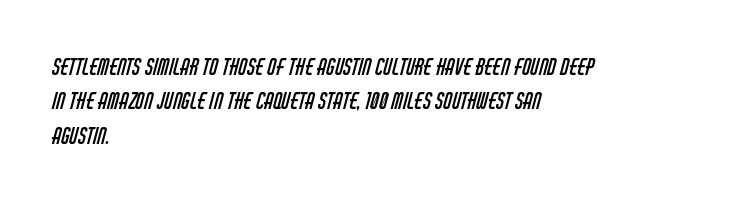
Q: Is the text bold? A: No.
Q: Is the text underlined? A: No.
Q: How is the paragraph aligned? A: Left-aligned.
Q: Is the spacing between letters normal or unusually wide? A: Normal.
Q: Is the spacing between lines tight, normal or loose? A: Normal.
